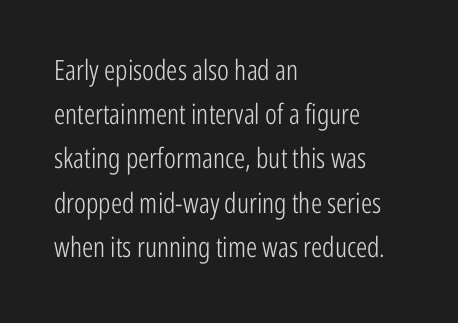
You could call the tracking neutral — neither tight nor loose. The typography opts for an upright posture over an oblique one. Think of a printed novel: that variable character pitch is what you see here. Classification — sans serif. The compositor pushed each line to the left boundary.
